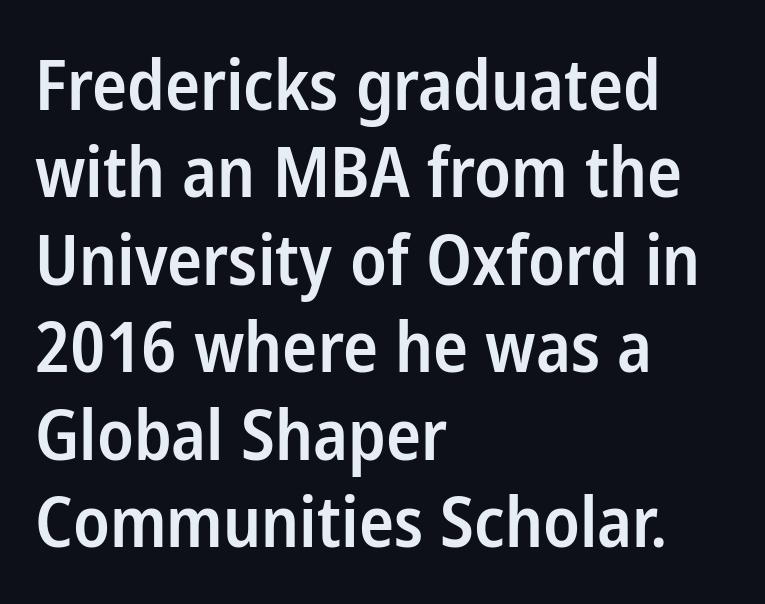
{"serif": "no", "italic": "no", "bold": "semi", "weight": "semibold", "width": "condensed", "stroke_contrast": "low", "x_height": "medium", "monospaced": "no", "underline": "no", "align": "left", "line_spacing": "normal", "line_spacing_ratio": 1.25, "letter_spacing": "normal", "letter_spacing_em": 0.0, "glyph_px": 70}
